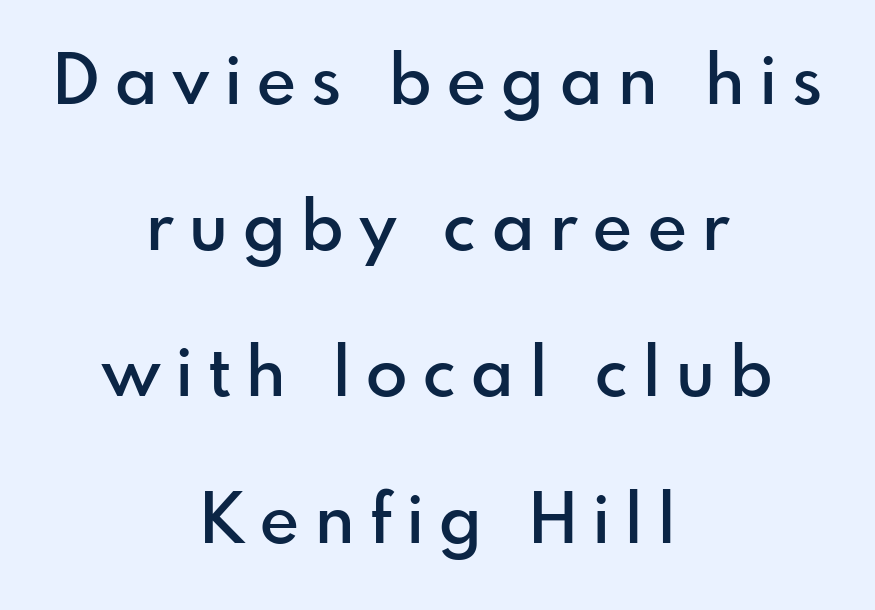
Q: Is the text bold? A: Semi-bold.
Q: Is the text italic (slanted)? A: No, it is upright.
Q: Is the typeface a serif or a sans-serif typeface? A: Sans-serif.
Q: Is the text underlined? A: No.
Q: How is the paragraph aligned? A: Centered.
Q: Is the spacing between letters normal or unusually wide? A: Unusually wide.
Q: Is the spacing between lines tight, normal or loose? A: Loose.
Q: Width (condensed, normal, or wide)? A: Normal.
Q: Stroke contrast? A: Low.
Q: x-height? A: Small.
Q: Monospaced? A: No.
